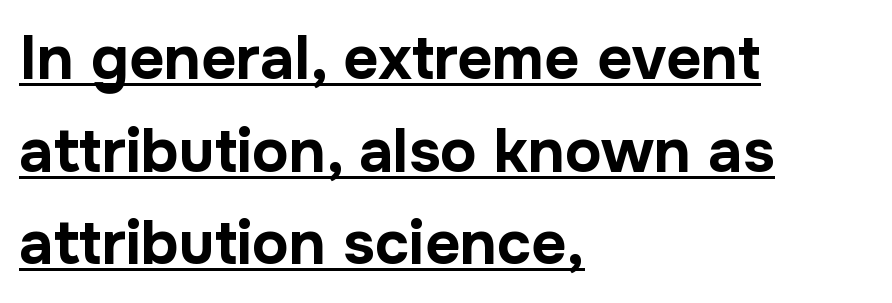
{"serif": "no", "italic": "no", "bold": "yes", "weight": "bold", "width": "normal", "stroke_contrast": "low", "x_height": "medium", "monospaced": "no", "underline": "yes", "align": "left", "line_spacing": "normal", "line_spacing_ratio": 1.52, "letter_spacing": "normal", "letter_spacing_em": 0.0, "glyph_px": 61}
